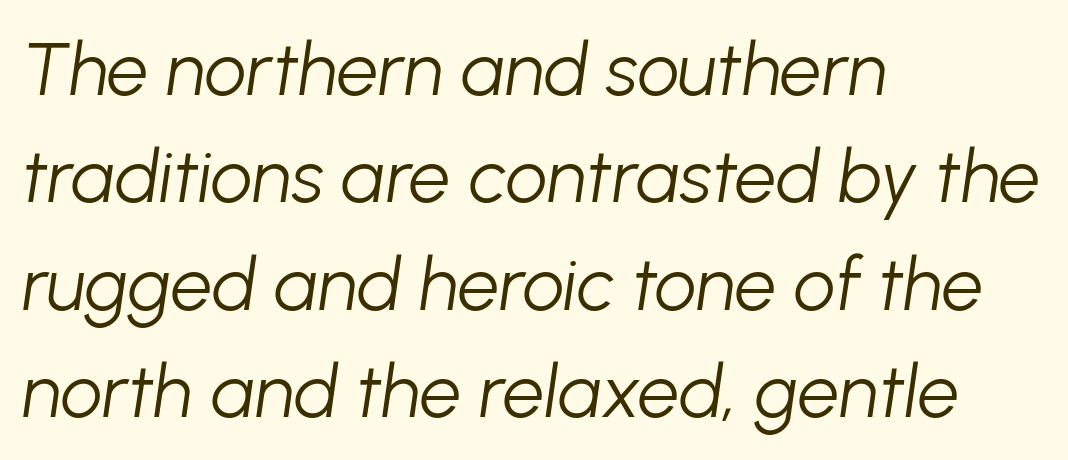
Q: Is the text bold? A: No.
Q: Is the text italic (slanted)? A: Yes, it leans right by about 8 degrees.
Q: Is the text underlined? A: No.
Q: How is the paragraph aligned? A: Left-aligned.
Q: Is the spacing between letters normal or unusually wide? A: Normal.
Q: Is the spacing between lines tight, normal or loose? A: Normal.
Q: Width (condensed, normal, or wide)? A: Normal.
Q: Stroke contrast? A: Low.
Q: x-height? A: Medium.
Q: Monospaced? A: No.
